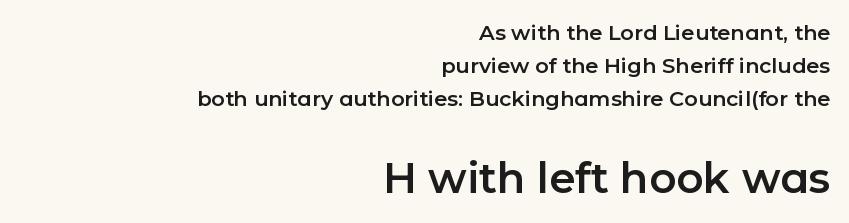
The image shows 42 px sans-serif type, upright; set right-aligned, normal line spacing (1.57x), normal letter spacing, not underlined; the second (bottom) block is 2.0x larger; low stroke contrast and a medium x-height.
